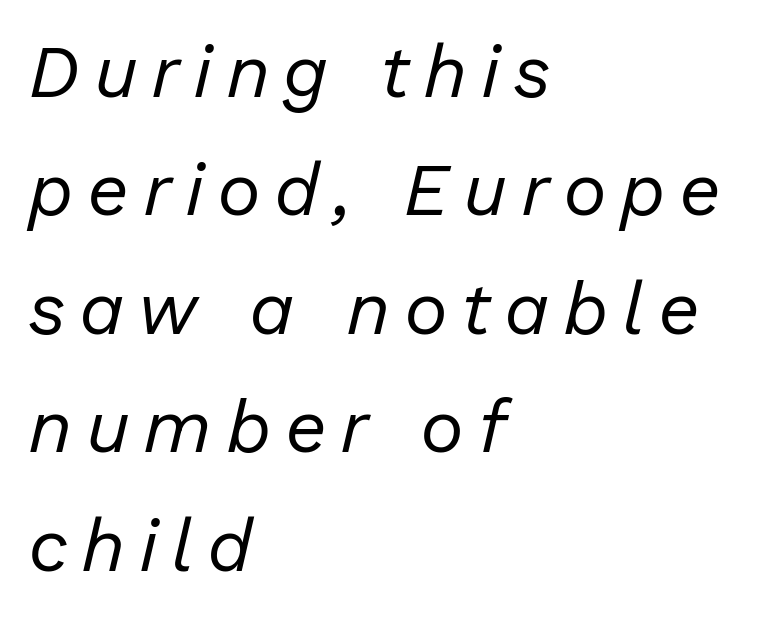
The image shows 74 px regular-weight type, italic (leaning right); set left-aligned, normal line spacing (1.6x), not underlined; low stroke contrast and a medium x-height.
